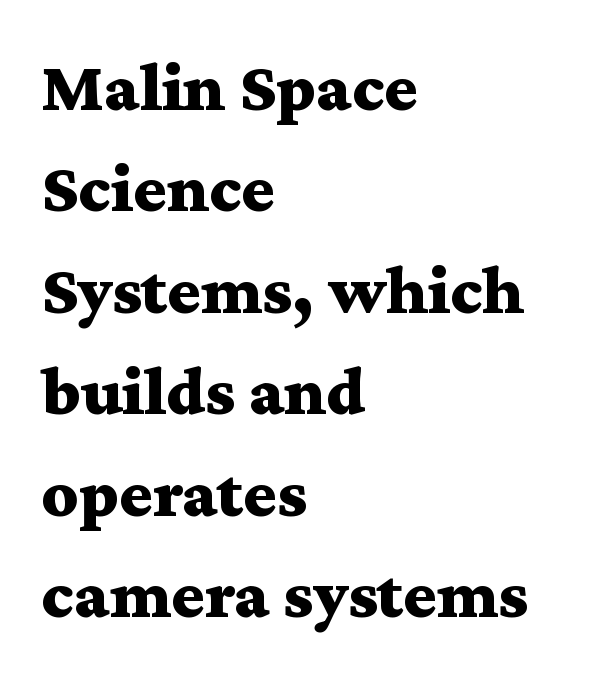
Q: Is the text bold? A: Yes.
Q: Is the text italic (slanted)? A: No, it is upright.
Q: Is the typeface a serif or a sans-serif typeface? A: Serif.
Q: Is the text underlined? A: No.
Q: How is the paragraph aligned? A: Left-aligned.
Q: Is the spacing between letters normal or unusually wide? A: Normal.
Q: Is the spacing between lines tight, normal or loose? A: Normal.
Q: Width (condensed, normal, or wide)? A: Wide.
Q: Stroke contrast? A: Medium.
Q: x-height? A: Medium.
Q: Monospaced? A: No.
